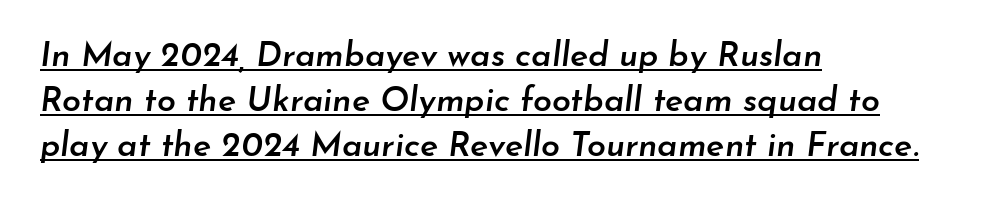
Students, observe: this is what conventionally led text looks like. Left-aligned paragraph, ragged on the right. The rendering uses a semibold face; strokes are thickened but not to full bold. Inter-character spacing is left at the font's built-in metrics. Is the type slanted? Yes — the strokes lean at a clear angle.
